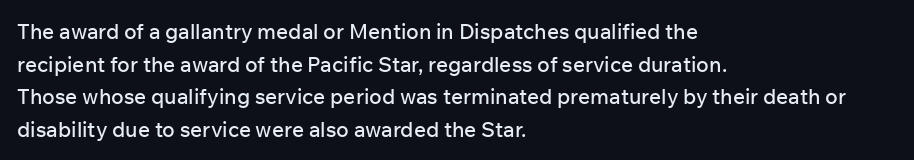
Q: Is the text italic (slanted)? A: No, it is upright.
Q: Is the text underlined? A: No.
Q: How is the paragraph aligned? A: Left-aligned.
Q: Is the spacing between letters normal or unusually wide? A: Normal.
Q: Is the spacing between lines tight, normal or loose? A: Normal.
